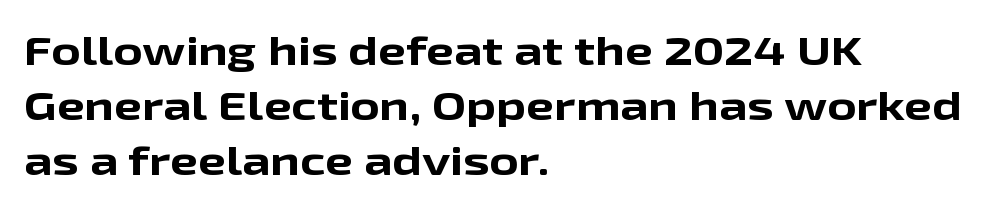
Q: Is the text bold? A: Yes.
Q: Is the text italic (slanted)? A: No, it is upright.
Q: Is the typeface a serif or a sans-serif typeface? A: Sans-serif.
Q: Is the text underlined? A: No.
Q: How is the paragraph aligned? A: Left-aligned.
Q: Is the spacing between letters normal or unusually wide? A: Normal.
Q: Is the spacing between lines tight, normal or loose? A: Normal.
Q: Width (condensed, normal, or wide)? A: Wide.
Q: Stroke contrast? A: Low.
Q: x-height? A: Medium.
Q: Monospaced? A: No.
